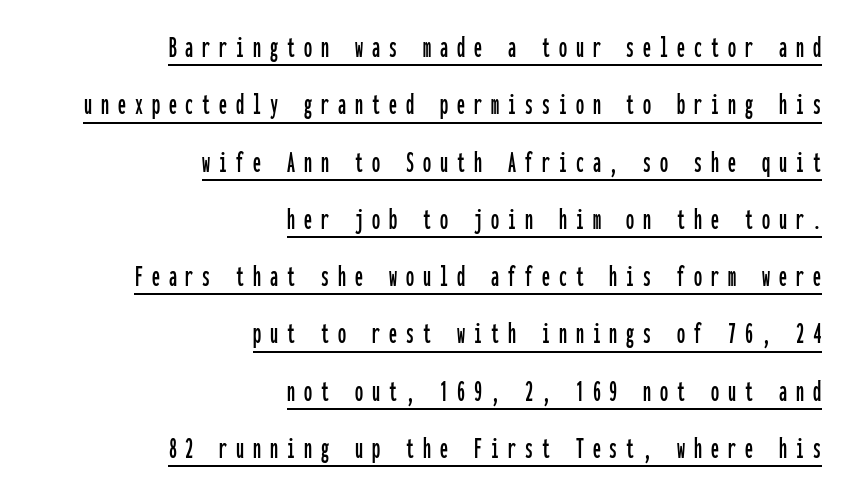
The image shows 32 px condensed sans-serif type, upright, monospaced; set right-aligned, line spacing 1.79x, unusually wide letter spacing (+0.28 em), underlined; low stroke contrast and a medium x-height.
